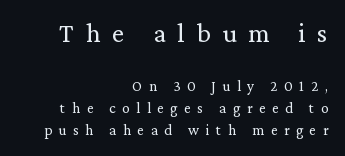
Q: Is the text bold? A: No.
Q: Is the text italic (slanted)? A: No, it is upright.
Q: Is the text underlined? A: No.
Q: How is the paragraph aligned? A: Right-aligned.
Q: Is the spacing between letters normal or unusually wide? A: Unusually wide.
Q: Is the spacing between lines tight, normal or loose? A: Normal.
Q: Which block of text is set in a larger size, the first (top) or the second (bottom)? A: The first (top) one.
